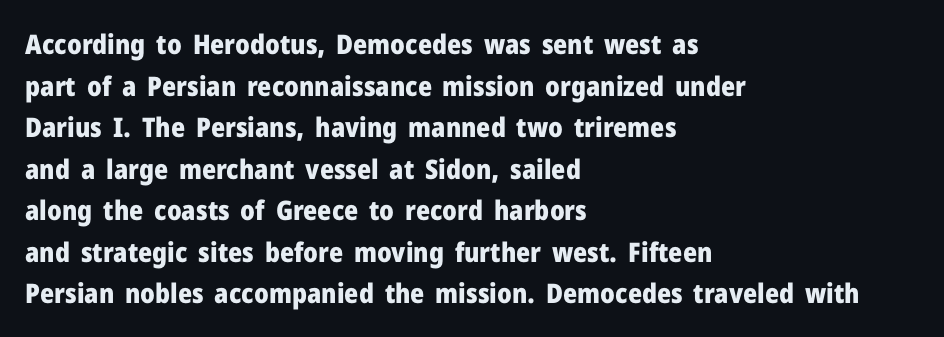
Q: Is the text bold? A: Yes.
Q: Is the text italic (slanted)? A: No, it is upright.
Q: Is the text underlined? A: No.
Q: How is the paragraph aligned? A: Left-aligned.
Q: Is the spacing between letters normal or unusually wide? A: Normal.
Q: Is the spacing between lines tight, normal or loose? A: Normal.
